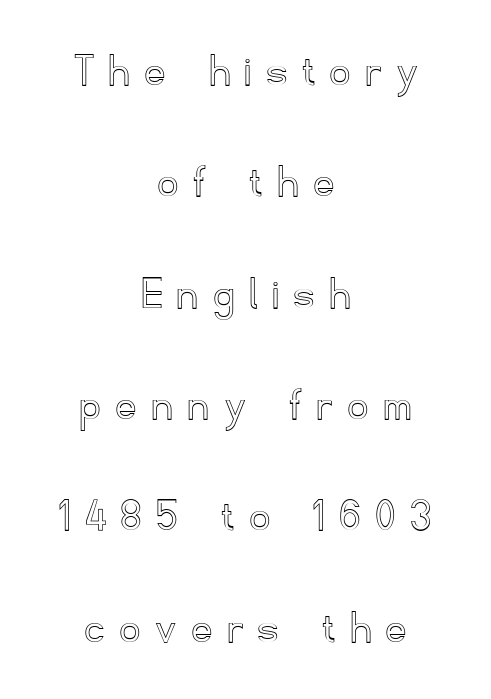
Regarding leading, the lines here are spaced well apart. This sample is center-justified, so both line endings float freely. Type without underlining. Looks like regular typesetting: each glyph gets only the width it needs. The type is letterspaced generously, with wide tracking.
